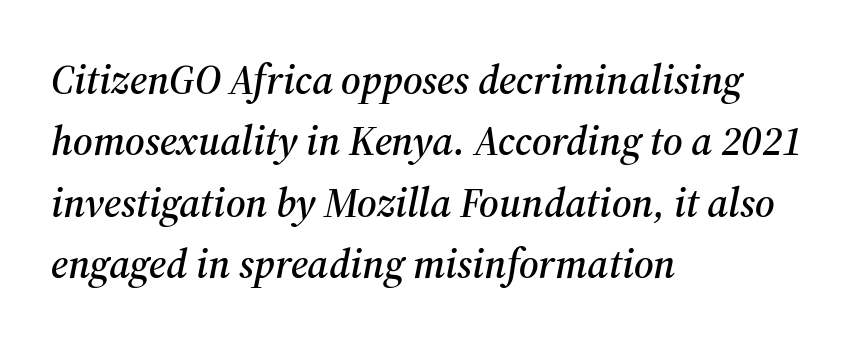
{"serif": "yes", "italic": "yes", "lean": "right", "slant_degrees": 12, "width": "normal", "stroke_contrast": "medium", "x_height": "medium", "monospaced": "no", "underline": "no", "align": "left", "line_spacing": "normal", "line_spacing_ratio": 1.5, "letter_spacing": "normal", "letter_spacing_em": 0.0, "glyph_px": 41}
